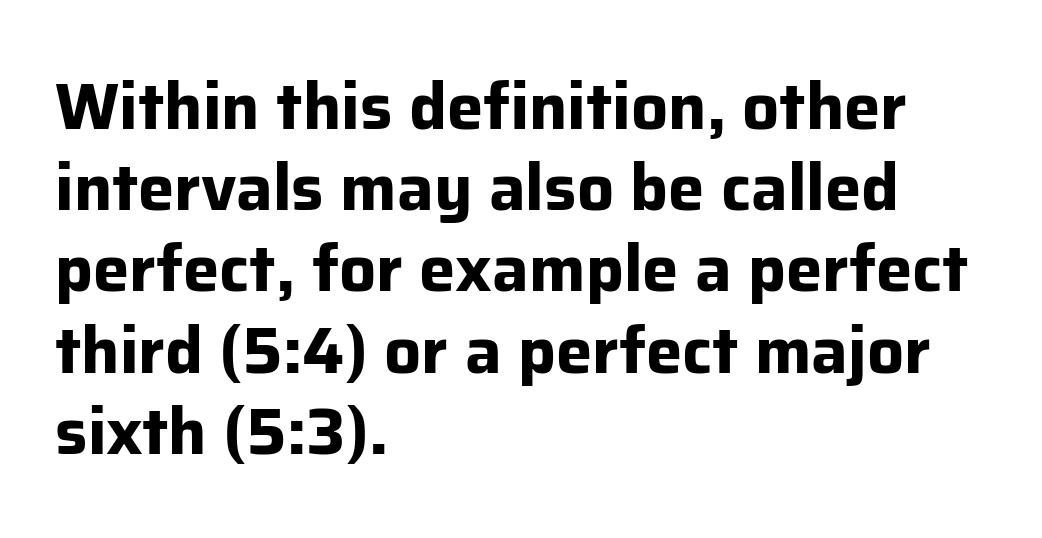
The image shows 65 px bold sans-serif type, upright; set left-aligned, normal line spacing (1.25x), normal letter spacing, not underlined; low stroke contrast and a medium x-height.
